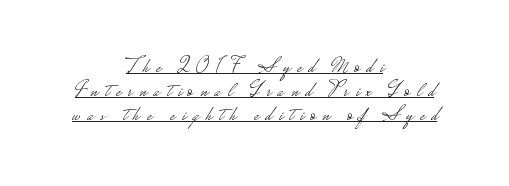
{"bold": "no", "underline": "yes", "align": "center", "line_spacing": "tight", "line_spacing_ratio": 1.15, "letter_spacing": "wide", "letter_spacing_em": 0.32, "glyph_px": 21}
